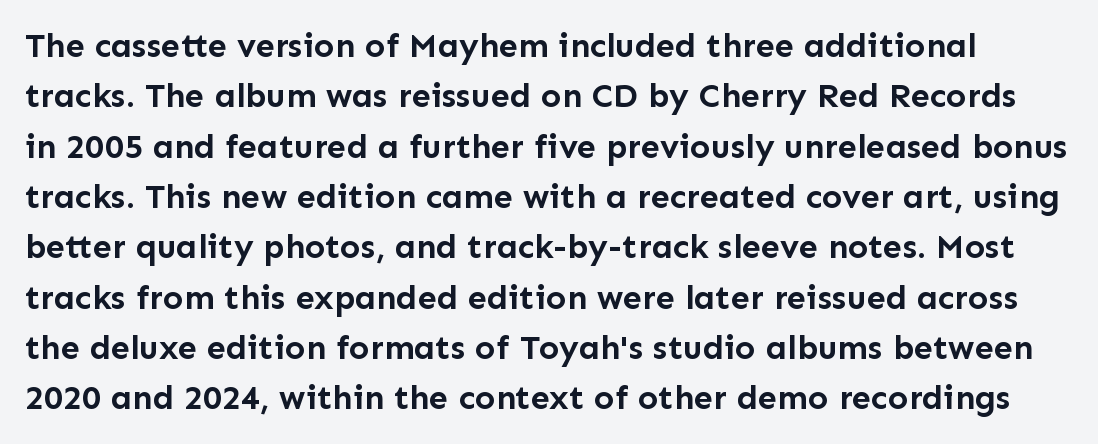
{"serif": "no", "italic": "no", "bold": "yes", "weight": "semibold", "width": "normal", "stroke_contrast": "low", "x_height": "medium", "monospaced": "no", "underline": "no", "line_spacing": "normal", "line_spacing_ratio": 1.48, "letter_spacing": "normal", "letter_spacing_em": 0.0, "glyph_px": 34}
